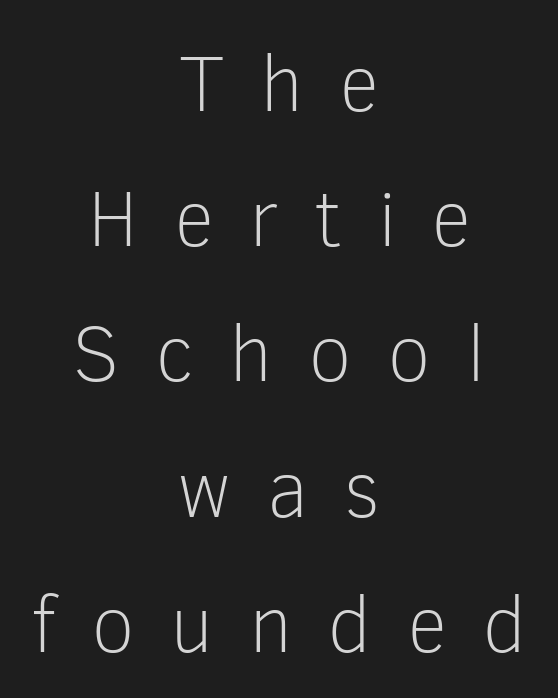
Tracking value appears strongly positive — letters spread wide. These lines sit exactly where default settings would place them. Every character sits straight up, as roman type does. No heavy texture on the line: the type isn't bold. Nobody drew a line under any word here.
